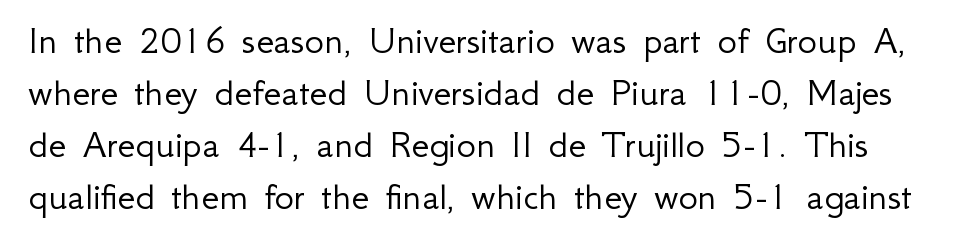
The strokes are not fattened; the text isn't bold. Look at the bottom of the vertical strokes: they stop flat, with no serifs. Nobody drew a line under any word here. Is this a fixed-width face? No — the glyphs have proportional, varying widths. Rows of type keep a routine distance in the vertical direction. Vertical strokes here are truly vertical.
